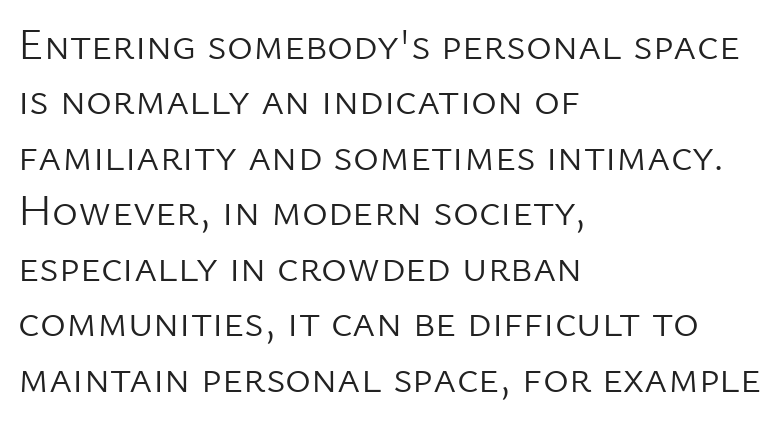
{"serif": "no", "italic": "no", "bold": "no", "weight": "light", "width": "normal", "stroke_contrast": "low", "x_height": "medium", "monospaced": "no", "underline": "no", "align": "left", "line_spacing": "normal", "line_spacing_ratio": 1.26, "letter_spacing": "normal", "letter_spacing_em": 0.0, "glyph_px": 44}
